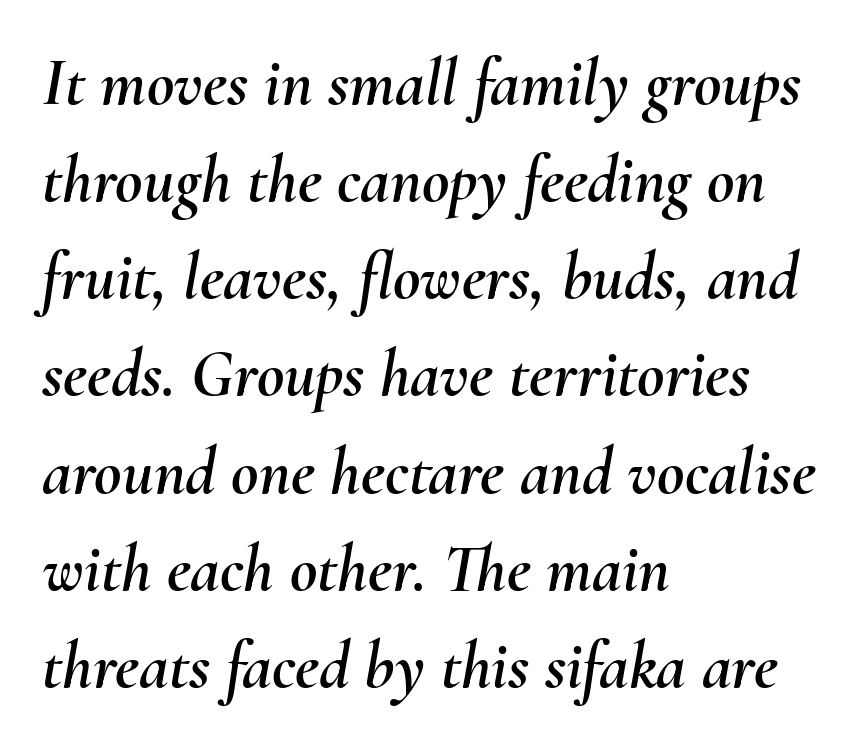
Spacing between characters is what you'd get straight out of the box. Quick note: italic. Quick note: underline off. Regular leading. Here the designer chose a conventional face with non-uniform glyph widths.
